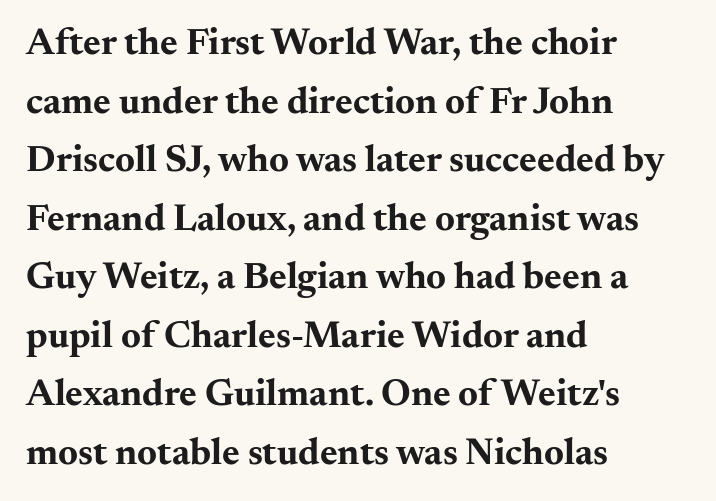
{"serif": "yes", "italic": "no", "bold": "yes", "weight": "bold", "width": "wide", "stroke_contrast": "medium", "x_height": "small", "monospaced": "no", "underline": "no", "align": "left", "line_spacing": "normal", "line_spacing_ratio": 1.54, "letter_spacing": "normal", "letter_spacing_em": 0.0, "glyph_px": 38}
